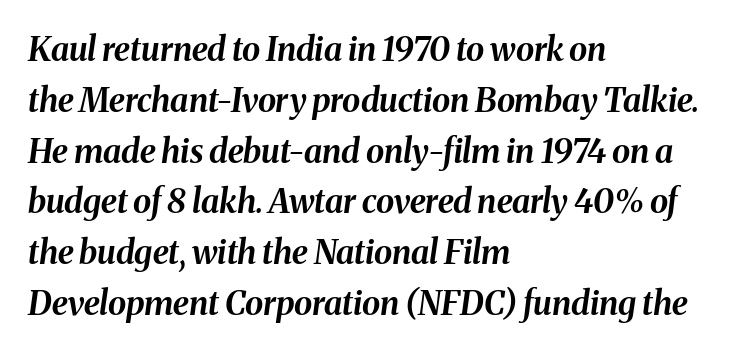
The image shows 33 px bold type, italic (leaning right); set left-aligned, normal line spacing (1.54x), normal letter spacing, not underlined; medium stroke contrast and a medium x-height.
